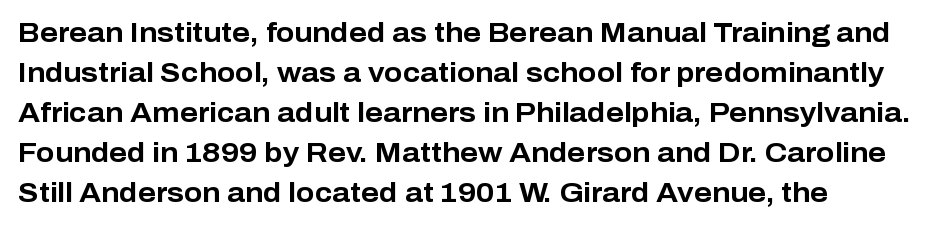
{"italic": "no", "bold": "yes", "underline": "no", "align": "left", "line_spacing": "normal", "line_spacing_ratio": 1.48, "letter_spacing": "normal", "letter_spacing_em": 0.0, "glyph_px": 27}
